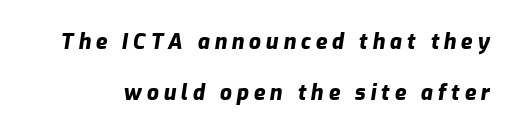
{"italic": "yes", "lean": "right", "slant_degrees": 9, "bold": "yes", "underline": "no", "line_spacing": "loose", "line_spacing_ratio": 2.45, "letter_spacing": "wide", "letter_spacing_em": 0.23, "glyph_px": 21}
